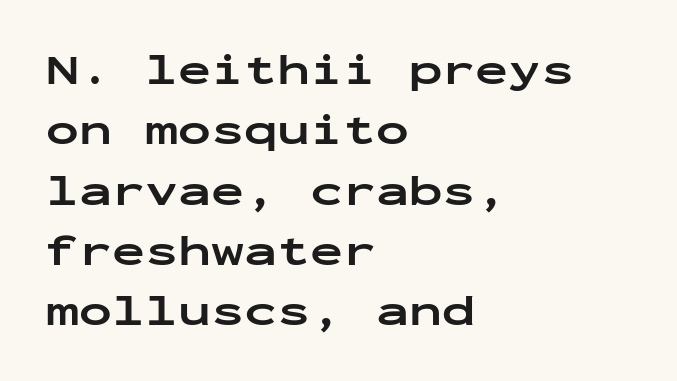
You can tell it's not italic because the verticals are truly vertical. Does the type have serifs? No, each stem ends abruptly. Descenders are the only things crossing below the line. These lines are set flush left with a ragged right edge. Reading down the column, the eye jumps a familiar distance to each next line. Is the type bold? Yes — the strokes are clearly thick and heavy.
